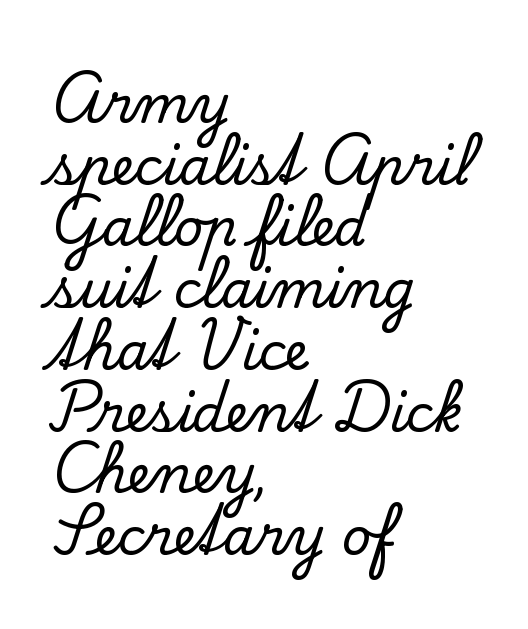
These lines are composed in type with serifs. The paragraph shown leans on its left margin. The line texture is even and compact thanks to regular tracking.
